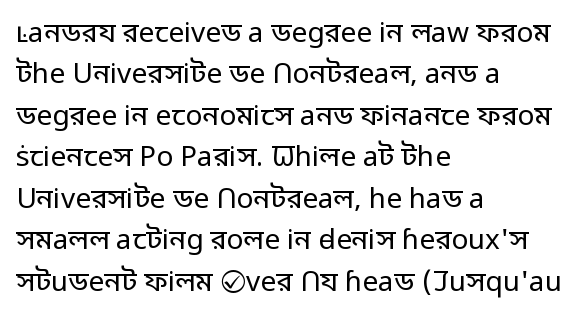
The image shows 28 px regular-weight sans-serif type, upright; set left-aligned, normal line spacing (1.48x), normal letter spacing, not underlined; low stroke contrast and a medium x-height.
